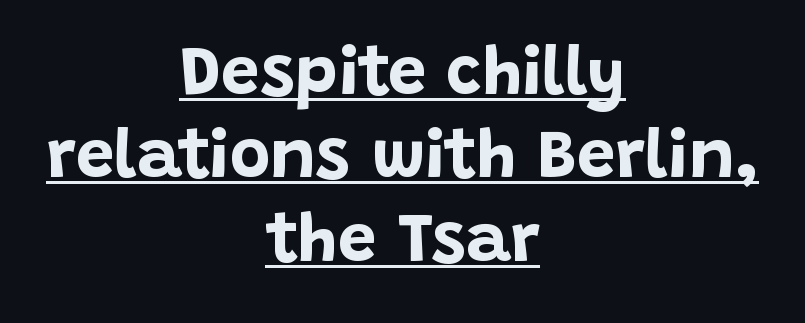
The image shows 69 px bold sans-serif type, upright; set centered, line spacing 1.21x, normal letter spacing, underlined; low stroke contrast and a large x-height.
